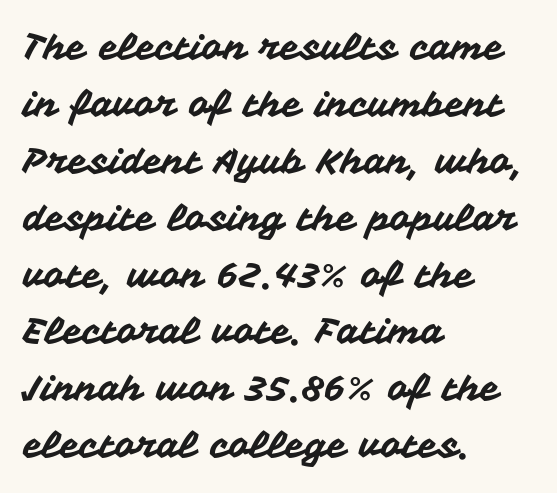
The image shows 36 px sans-serif type; set left-aligned, normal line spacing (1.58x), normal letter spacing, not underlined; medium stroke contrast and a medium x-height.
